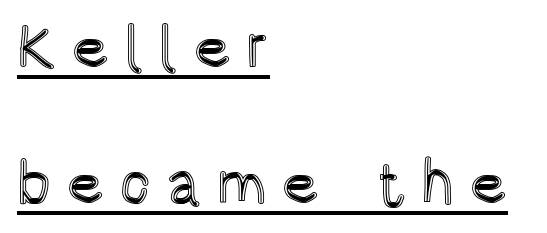
{"italic": "no", "width": "condensed", "x_height": "large", "monospaced": "no", "underline": "yes", "align": "left", "line_spacing": "loose", "line_spacing_ratio": 2.19, "letter_spacing": "wide", "letter_spacing_em": 0.23, "glyph_px": 62}
